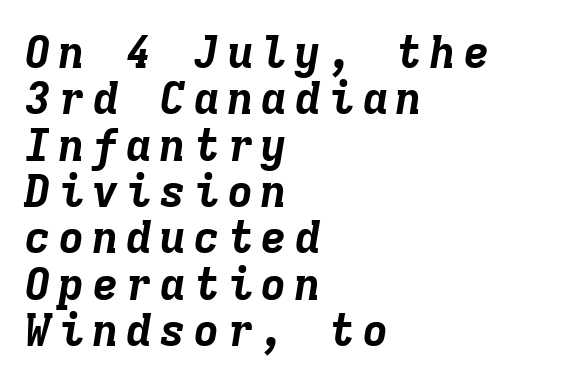
The image shows 45 px bold type, italic (leaning right), monospaced; set left-aligned, tight line spacing (1.03x), not underlined; low stroke contrast and a medium x-height.
